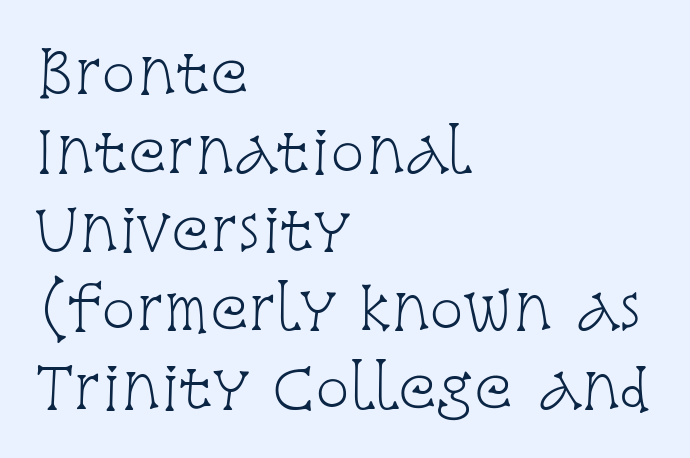
Q: Is the text bold? A: No.
Q: Is the text italic (slanted)? A: No, it is upright.
Q: Is the typeface a serif or a sans-serif typeface? A: Serif.
Q: Is the text underlined? A: No.
Q: How is the paragraph aligned? A: Left-aligned.
Q: Is the spacing between letters normal or unusually wide? A: Normal.
Q: Is the spacing between lines tight, normal or loose? A: Normal.
Q: Width (condensed, normal, or wide)? A: Condensed.
Q: Stroke contrast? A: Low.
Q: x-height? A: Large.
Q: Monospaced? A: No.
